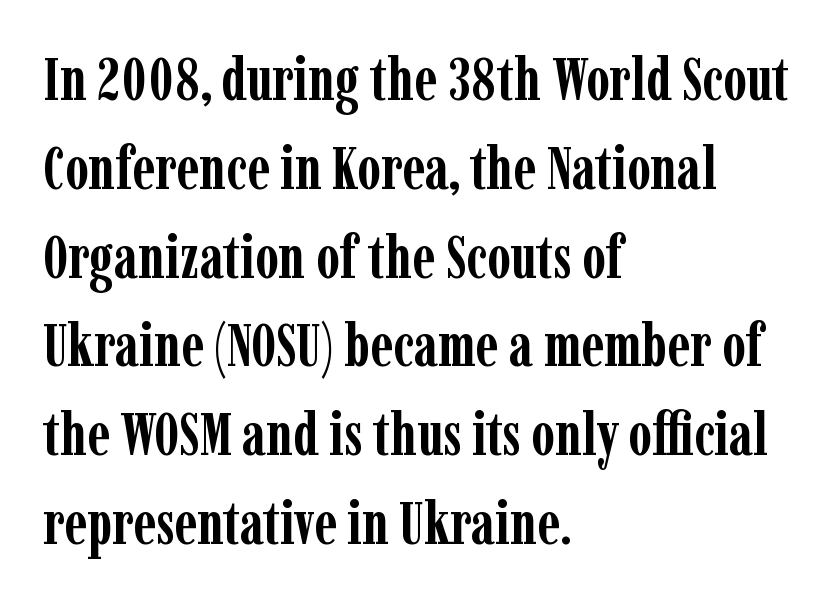
The image shows 60 px semibold, condensed serif type, upright; set left-aligned, normal line spacing (1.48x), normal letter spacing, not underlined; low stroke contrast and a medium x-height.
